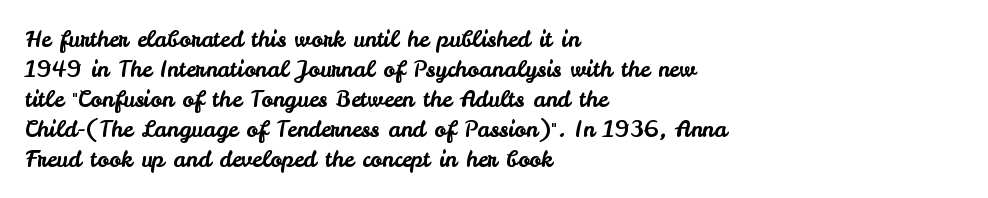
Q: Is the text italic (slanted)? A: Yes.
Q: Is the text underlined? A: No.
Q: How is the paragraph aligned? A: Left-aligned.
Q: Is the spacing between letters normal or unusually wide? A: Normal.
Q: Is the spacing between lines tight, normal or loose? A: Normal.
